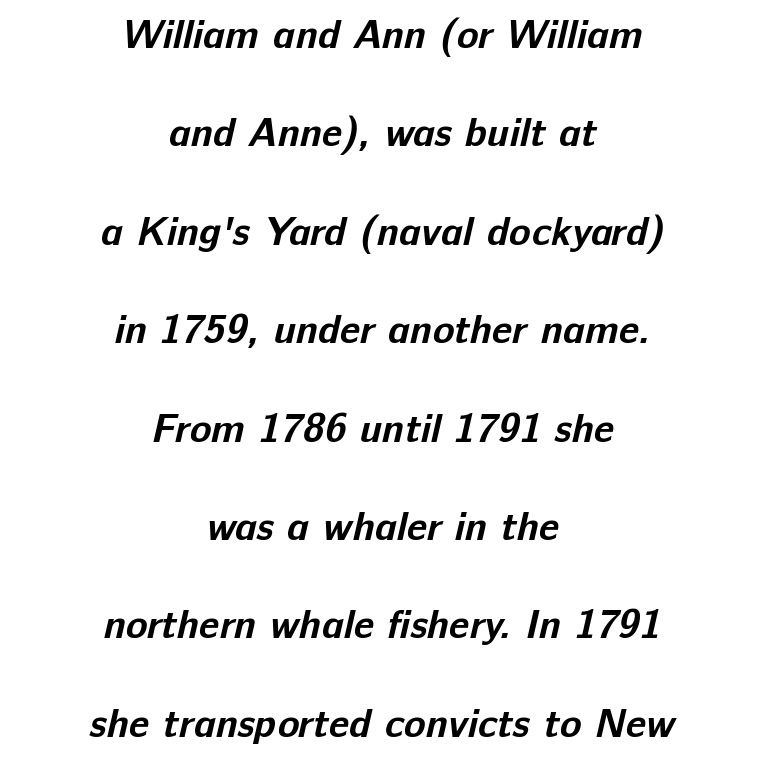
Q: Is the text bold? A: Yes.
Q: Is the typeface a serif or a sans-serif typeface? A: Sans-serif.
Q: Is the text underlined? A: No.
Q: How is the paragraph aligned? A: Centered.
Q: Is the spacing between letters normal or unusually wide? A: Normal.
Q: Is the spacing between lines tight, normal or loose? A: Loose.
Q: Width (condensed, normal, or wide)? A: Normal.
Q: Stroke contrast? A: Low.
Q: x-height? A: Medium.
Q: Monospaced? A: No.
